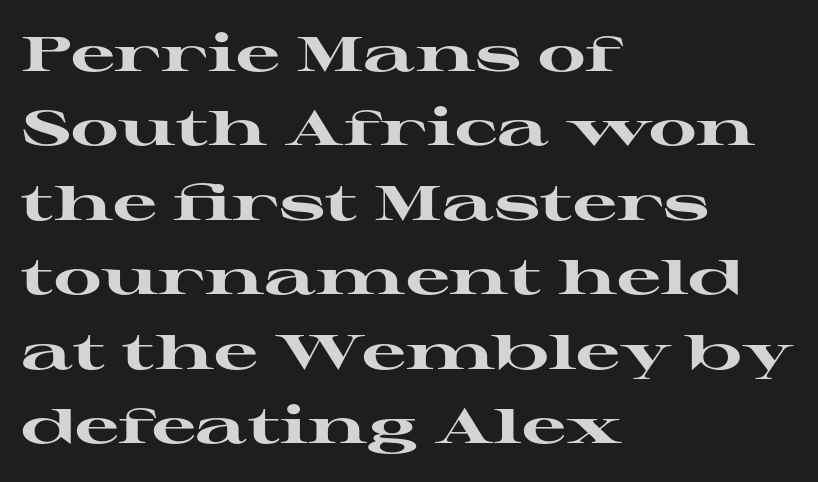
{"serif": "yes", "italic": "no", "bold": "yes", "weight": "heavy", "width": "wide", "stroke_contrast": "high", "x_height": "medium", "monospaced": "no", "underline": "no", "align": "left", "line_spacing": "normal", "line_spacing_ratio": 1.52, "letter_spacing": "normal", "letter_spacing_em": 0.0, "glyph_px": 49}
